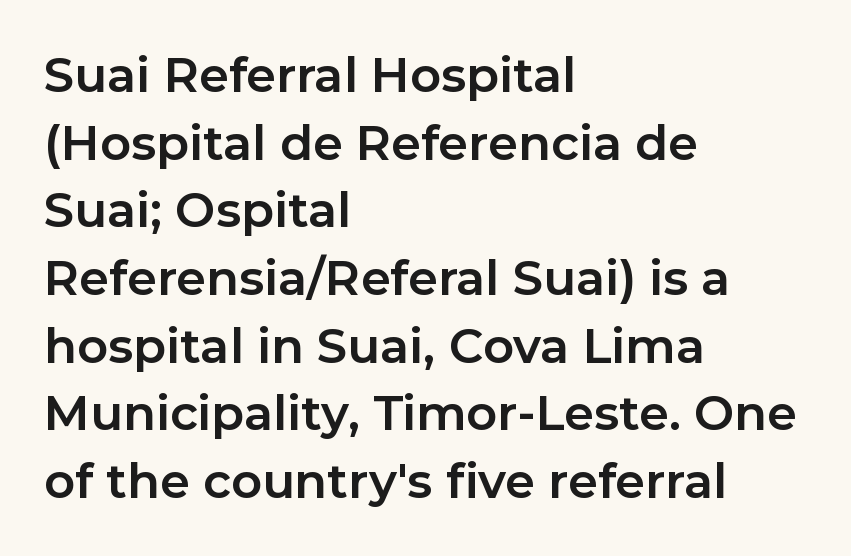
Q: Is the text bold? A: Yes.
Q: Is the text italic (slanted)? A: No, it is upright.
Q: Is the typeface a serif or a sans-serif typeface? A: Sans-serif.
Q: Is the text underlined? A: No.
Q: How is the paragraph aligned? A: Left-aligned.
Q: Is the spacing between letters normal or unusually wide? A: Normal.
Q: Is the spacing between lines tight, normal or loose? A: Normal.
Q: Width (condensed, normal, or wide)? A: Normal.
Q: Stroke contrast? A: Low.
Q: x-height? A: Medium.
Q: Monospaced? A: No.
